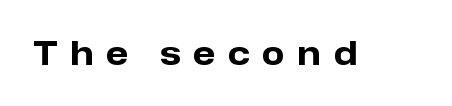
Examine the stroke ends and you'll find no serifs. Honestly, the letter spacing is so wide it's the main thing you notice. Think of a printed novel: that variable character pitch is what you see here. Posture: straight, roman, zero tilt. As a designer I'd log this as weight 700, bold.
